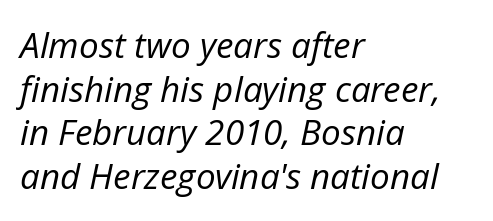
The image shows 35 px regular-weight type, italic (leaning right); set left-aligned, normal line spacing (1.25x), normal letter spacing, not underlined; low stroke contrast and a medium x-height.
